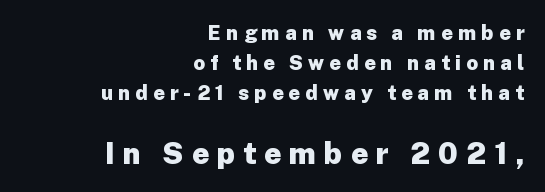
The image shows 30 px heavy sans-serif type, upright; set right-aligned, normal line spacing (1.5x), unusually wide letter spacing (+0.26 em), not underlined; the second (bottom) block is 1.5x larger; low stroke contrast and a medium x-height.
